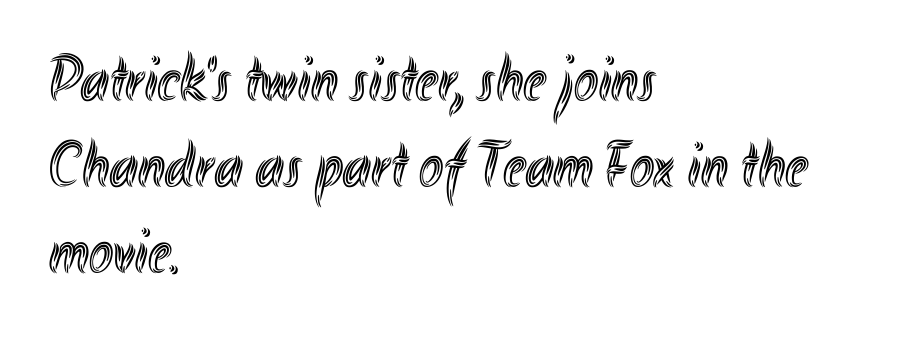
The image shows 65 px condensed type; set left-aligned, normal line spacing (1.32x), normal letter spacing, not underlined; a small x-height.
